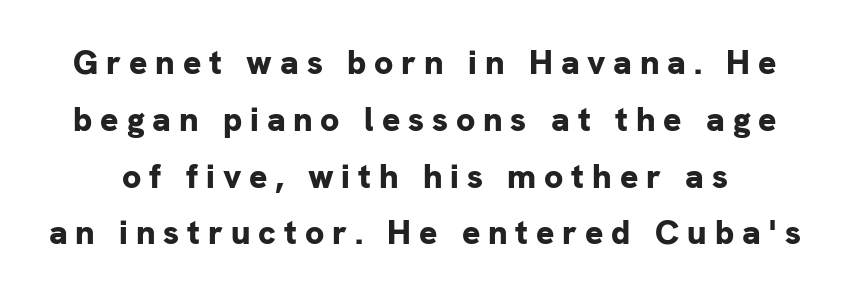
This is roman type, the default non-slanted kind. A typesetter would call this proportional, since set widths differ per character. The tracking reads as deliberately expanded to a designer's eye. This is sans-serif lettering, the kind often seen on screens and signage.
